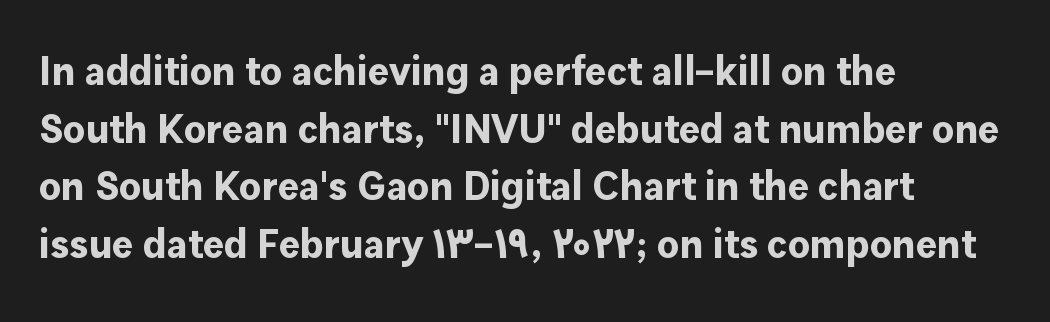
Q: Is the text bold? A: Yes.
Q: Is the text italic (slanted)? A: No, it is upright.
Q: Is the typeface a serif or a sans-serif typeface? A: Sans-serif.
Q: Is the text underlined? A: No.
Q: How is the paragraph aligned? A: Left-aligned.
Q: Is the spacing between letters normal or unusually wide? A: Normal.
Q: Is the spacing between lines tight, normal or loose? A: Normal.
Q: Width (condensed, normal, or wide)? A: Normal.
Q: Stroke contrast? A: Low.
Q: x-height? A: Medium.
Q: Monospaced? A: No.
